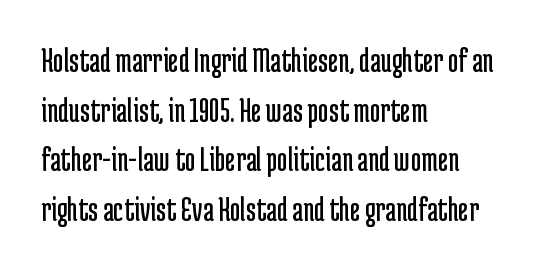
These lines are rendered in a variable-pitch font. The passage shown is not bold in any degree. The rag falls on the right side of this text block. Has an underline been added? It has not. The lettering stays uniformly vertical, giving the passage a roman look. What's the leading like? Ordinary, nothing unusual.
